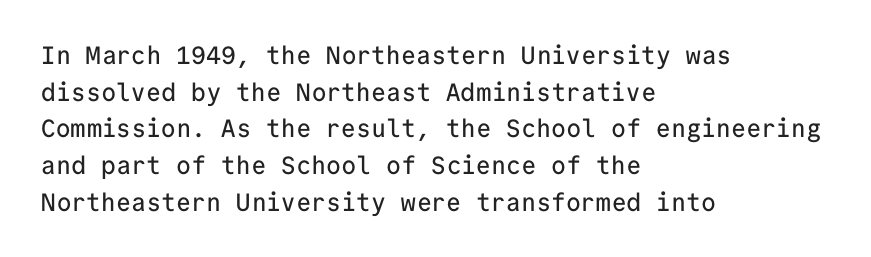
{"italic": "no", "underline": "no", "align": "left", "line_spacing": "normal", "line_spacing_ratio": 1.47, "letter_spacing": "normal", "letter_spacing_em": 0.0, "glyph_px": 25}
